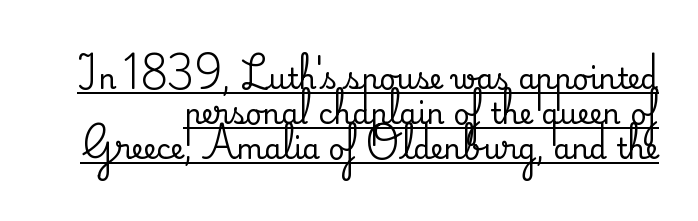
Does the leading feel generous? No, just average. I'd call this a serif setting — the letters wear small feet. The passage shown is underscored from start to finish. The type is set solid horizontally, with unmodified tracking. When letters stand straight like this, we call the style roman or upright. Varying glyph widths throughout — classic text-font behaviour.
